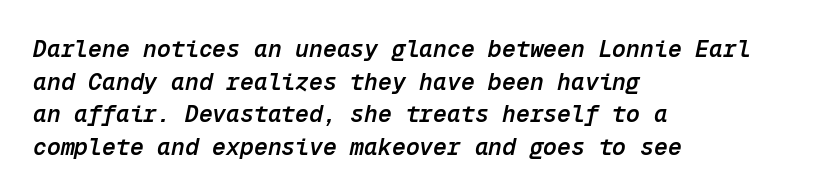
The image shows 23 px text type, italic (leaning right); set left-aligned, normal line spacing (1.42x), normal letter spacing, not underlined.
